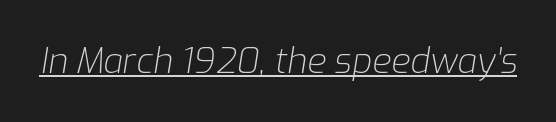
Q: Is the text bold? A: No.
Q: Is the text italic (slanted)? A: Yes, it leans right by about 9 degrees.
Q: Is the text underlined? A: Yes.
Q: Is the spacing between letters normal or unusually wide? A: Normal.
Q: Width (condensed, normal, or wide)? A: Normal.
Q: Stroke contrast? A: Low.
Q: x-height? A: Medium.
Q: Monospaced? A: No.
